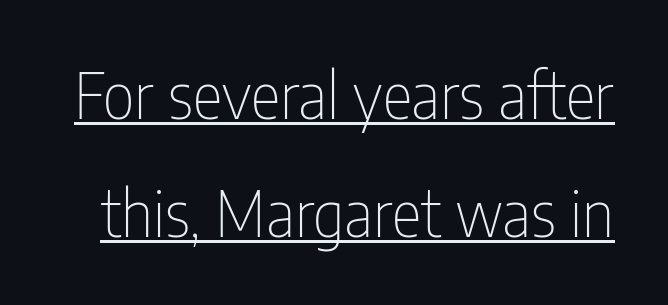
Q: Is the text bold? A: No.
Q: Is the text italic (slanted)? A: No, it is upright.
Q: Is the typeface a serif or a sans-serif typeface? A: Sans-serif.
Q: Is the text underlined? A: Yes.
Q: Is the spacing between letters normal or unusually wide? A: Normal.
Q: Width (condensed, normal, or wide)? A: Condensed.
Q: Stroke contrast? A: Low.
Q: x-height? A: Medium.
Q: Monospaced? A: No.
